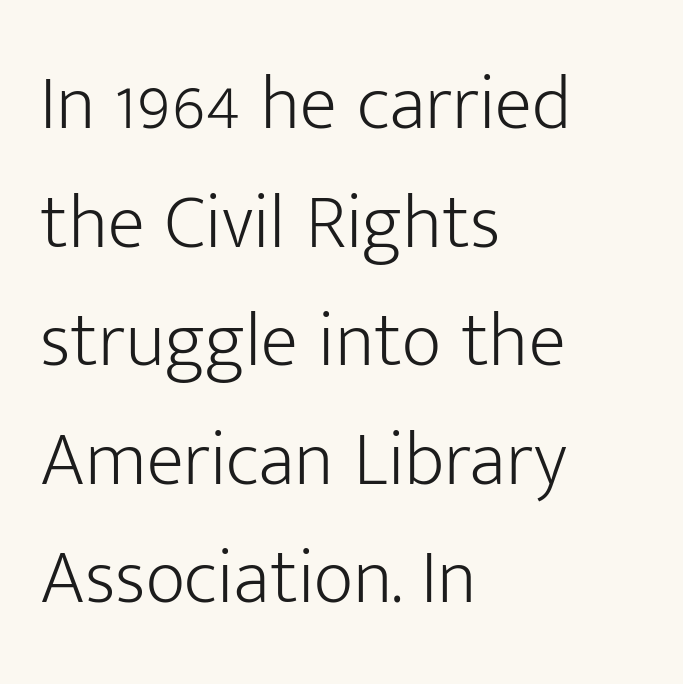
The image shows 77 px light sans-serif type, upright; set left-aligned, normal line spacing (1.54x), normal letter spacing, not underlined; low stroke contrast and a medium x-height.
